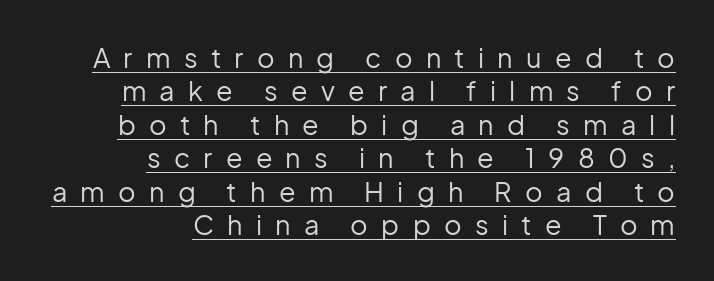
Q: Is the text bold? A: No.
Q: Is the text italic (slanted)? A: No, it is upright.
Q: Is the text underlined? A: Yes.
Q: How is the paragraph aligned? A: Right-aligned.
Q: Is the spacing between letters normal or unusually wide? A: Unusually wide.
